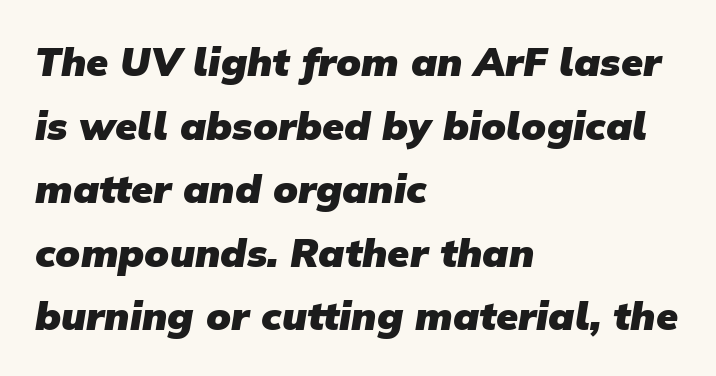
{"serif": "no", "bold": "yes", "weight": "heavy", "width": "normal", "stroke_contrast": "low", "x_height": "medium", "monospaced": "no", "underline": "no", "align": "left", "line_spacing": "normal", "line_spacing_ratio": 1.59, "letter_spacing": "normal", "letter_spacing_em": 0.0, "glyph_px": 40}
